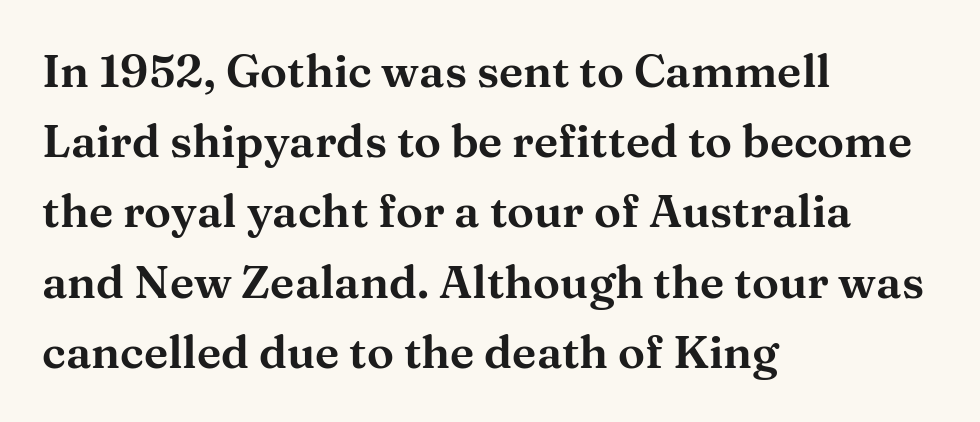
The image shows 45 px wide serif type, upright; set left-aligned, normal line spacing (1.56x), normal letter spacing, not underlined; medium stroke contrast and a medium x-height.
